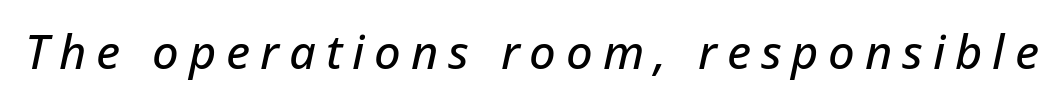
The image shows 47 px text type, italic (leaning right); set unusually wide letter spacing (+0.21 em), not underlined; low stroke contrast and a medium x-height.
